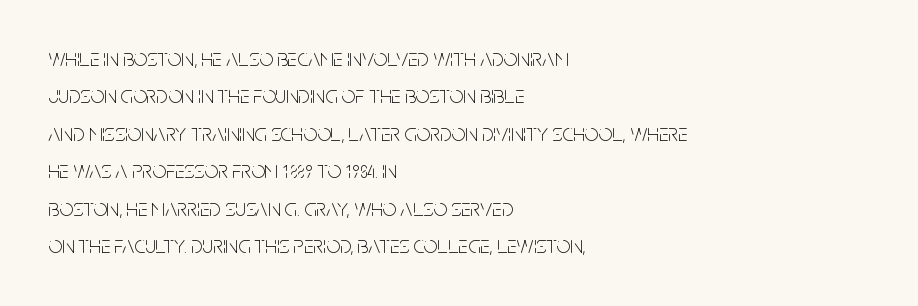
Evenly set lines give the paragraph a standard silhouette. Here the glyphs are tracked normally, forming tight word shapes. Rule under the text: the space is simply empty. Italic? Not at all — the glyphs are vertical. These glyphs show unthickened strokes, regular width or finer.
